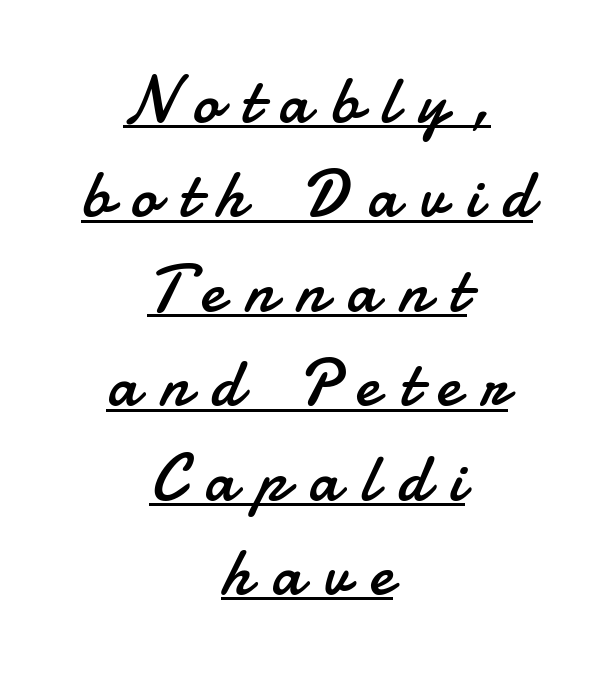
Each letter keeps its own natural width here, so spacing adapts to shape. The typeface chosen for these lines omits serifs. There is plenty of visible air inserted between adjacent glyphs. A light-to-regular cut is what we see here.
